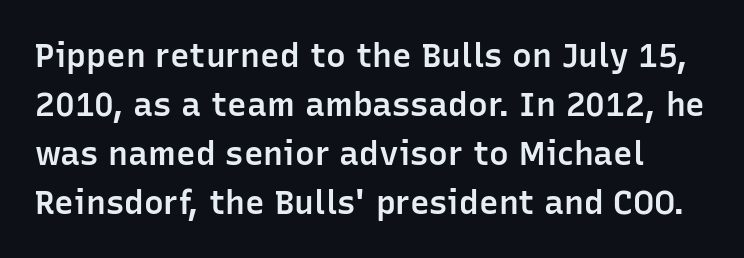
The letterforms sit shoulder to shoulder at normal distance. Check the space under the baseline: it is left empty. This sample has the flowing, uneven cadence of proportional lettering. The characters look somewhat weighty, a semibold short of true bold. Normally led — the rows are evenly, conventionally spaced.
